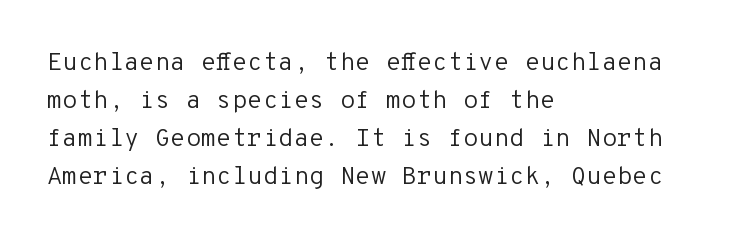
The image shows 25 px text type, upright; set left-aligned, normal line spacing (1.52x), normal letter spacing, not underlined.
